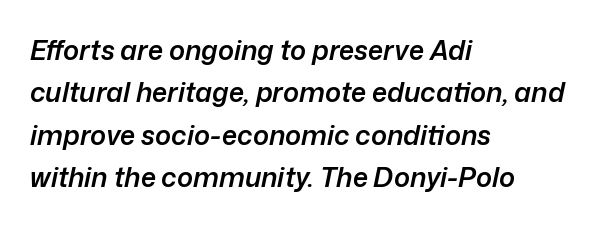
The image shows 27 px text type, italic (leaning right); set left-aligned, normal line spacing (1.57x), normal letter spacing, not underlined.
